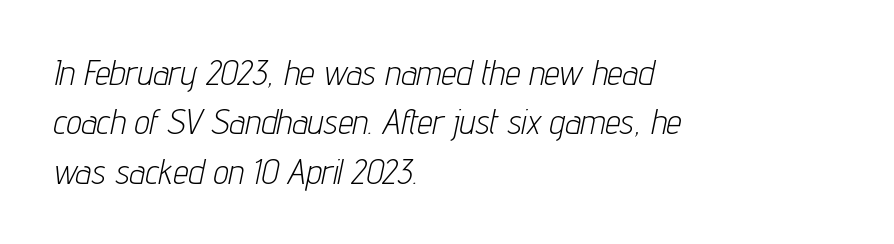
{"italic": "yes", "lean": "right", "slant_degrees": 12, "bold": "no", "weight": "light", "width": "condensed", "stroke_contrast": "low", "x_height": "medium", "monospaced": "no", "underline": "no", "align": "left", "line_spacing": "normal", "line_spacing_ratio": 1.45, "letter_spacing": "normal", "letter_spacing_em": 0.0, "glyph_px": 34}
